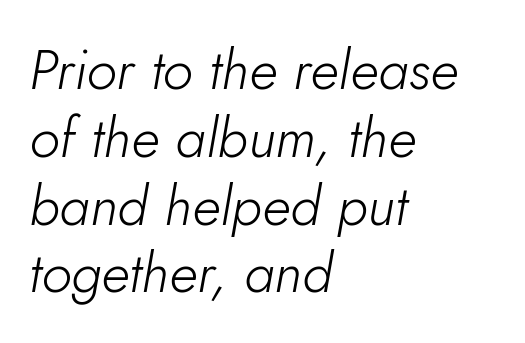
Q: Is the text bold? A: No.
Q: Is the text italic (slanted)? A: Yes, it leans right by about 5 degrees.
Q: Is the text underlined? A: No.
Q: How is the paragraph aligned? A: Left-aligned.
Q: Is the spacing between letters normal or unusually wide? A: Normal.
Q: Width (condensed, normal, or wide)? A: Normal.
Q: Stroke contrast? A: Low.
Q: x-height? A: Small.
Q: Monospaced? A: No.
